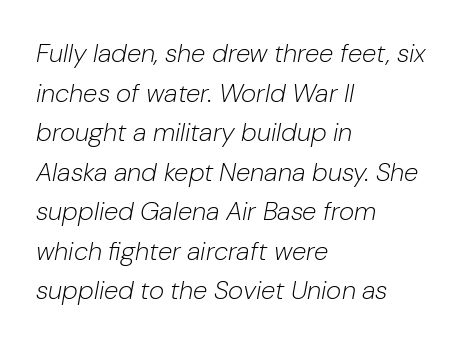
This rendering uses left alignment, leaving the right contour irregular. The tracking reads as untouched default to a designer's eye. Lines of text with bare space underneath. Reading down the column, the eye jumps a familiar distance to each next line. An italicized treatment has been applied to the whole sample.
